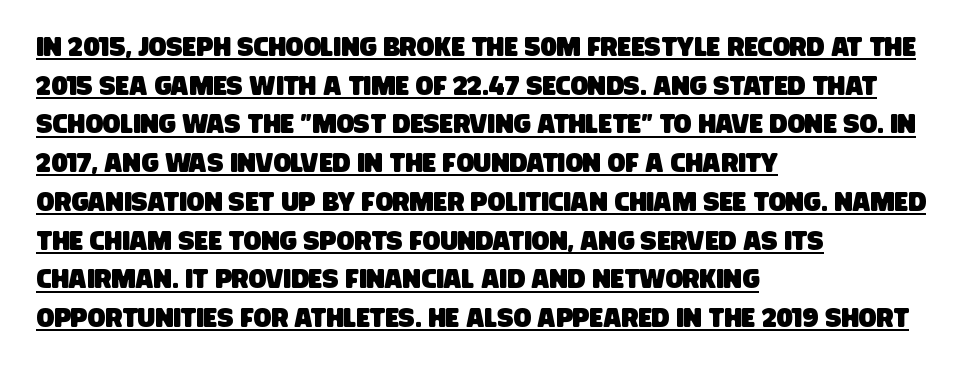
Q: Is the text underlined? A: Yes.
Q: How is the paragraph aligned? A: Left-aligned.
Q: Is the spacing between letters normal or unusually wide? A: Normal.
Q: Is the spacing between lines tight, normal or loose? A: Normal.
